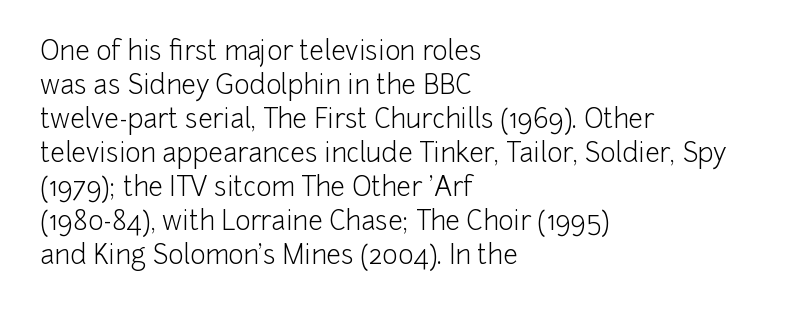
{"italic": "no", "bold": "no", "underline": "no", "align": "left", "line_spacing": "normal", "line_spacing_ratio": 1.31, "letter_spacing": "normal", "letter_spacing_em": 0.0, "glyph_px": 26}
